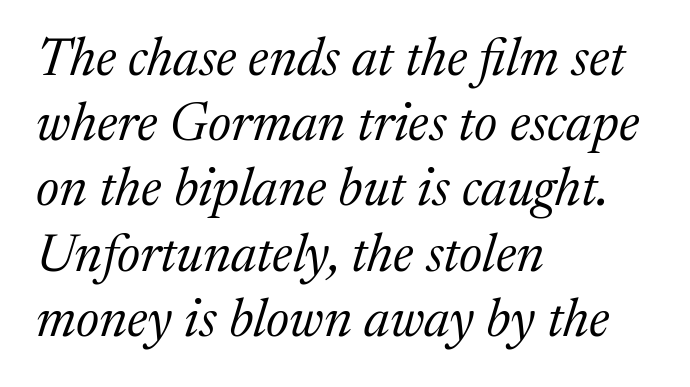
Line beginnings align vertically; line endings do not. No chunkiness to these letters — they're not bold. Students, note that the glyphs here touch the page at normal intervals. Font category for this specimen: serif. The passage shown is typed in a proportional face where columns would drift.
